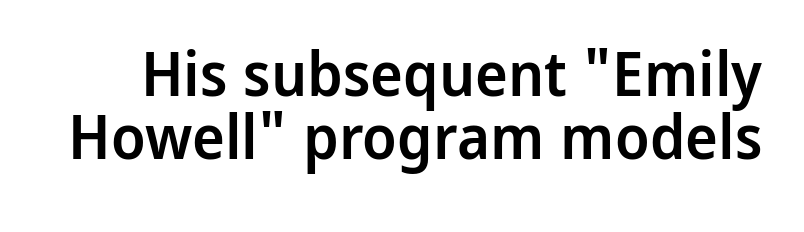
The image shows 62 px semibold sans-serif type, upright; set tight line spacing (1.02x), normal letter spacing, not underlined; low stroke contrast and a medium x-height.
